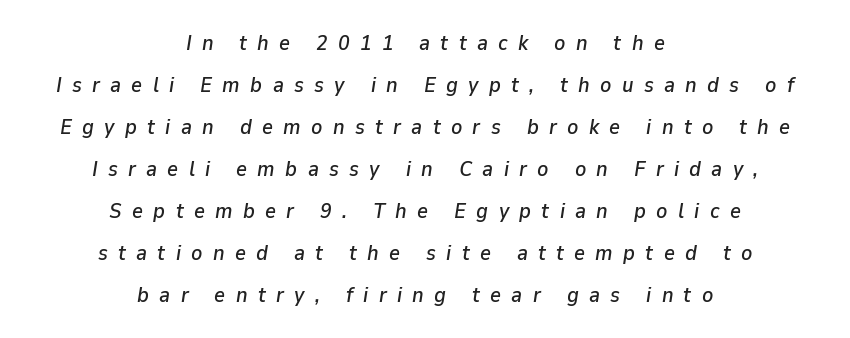
The image shows 21 px text type, italic (leaning right); set centered, loose line spacing (2.0x), unusually wide letter spacing (+0.49 em), not underlined.
